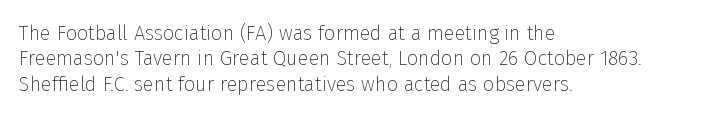
Q: Is the text bold? A: No.
Q: Is the text italic (slanted)? A: No, it is upright.
Q: Is the text underlined? A: No.
Q: How is the paragraph aligned? A: Left-aligned.
Q: Is the spacing between letters normal or unusually wide? A: Normal.
Q: Is the spacing between lines tight, normal or loose? A: Normal.
